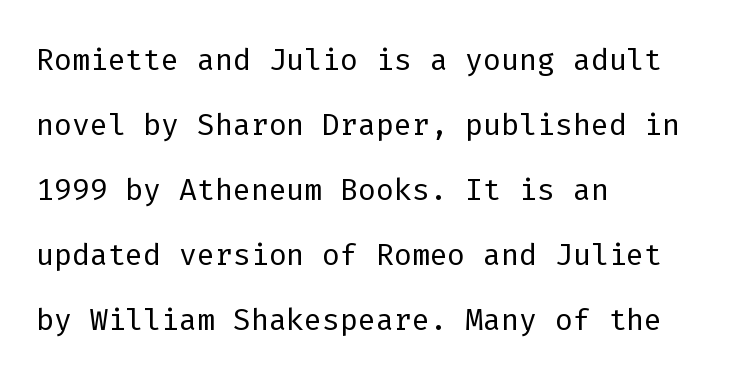
Q: Is the text bold? A: No.
Q: Is the text italic (slanted)? A: No, it is upright.
Q: Is the typeface a serif or a sans-serif typeface? A: Sans-serif.
Q: Is the text underlined? A: No.
Q: How is the paragraph aligned? A: Left-aligned.
Q: Is the spacing between letters normal or unusually wide? A: Normal.
Q: Is the spacing between lines tight, normal or loose? A: Normal.
Q: Width (condensed, normal, or wide)? A: Normal.
Q: Stroke contrast? A: Low.
Q: x-height? A: Medium.
Q: Monospaced? A: Yes.
